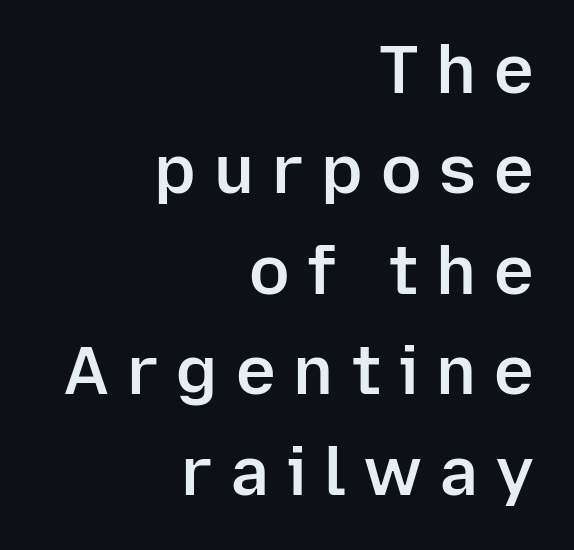
{"serif": "no", "italic": "no", "bold": "semi", "weight": "semibold", "width": "normal", "stroke_contrast": "low", "x_height": "medium", "monospaced": "no", "underline": "no", "align": "right", "line_spacing": "normal", "line_spacing_ratio": 1.5, "letter_spacing": "wide", "letter_spacing_em": 0.27, "glyph_px": 67}
